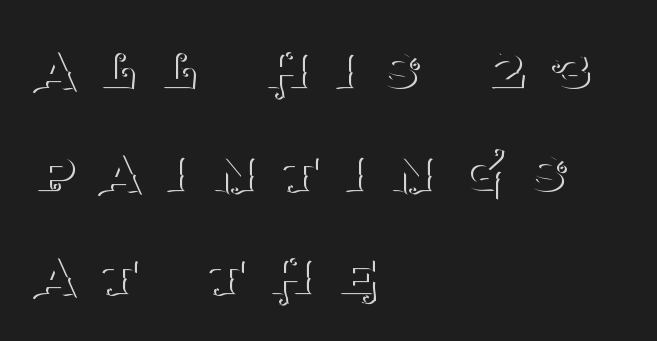
Q: Is the text bold? A: No.
Q: Is the text italic (slanted)? A: No, it is upright.
Q: Is the typeface a serif or a sans-serif typeface? A: Serif.
Q: Is the text underlined? A: No.
Q: How is the paragraph aligned? A: Left-aligned.
Q: Is the spacing between letters normal or unusually wide? A: Unusually wide.
Q: Is the spacing between lines tight, normal or loose? A: Normal.
Q: Width (condensed, normal, or wide)? A: Normal.
Q: Stroke contrast? A: Medium.
Q: x-height? A: Large.
Q: Monospaced? A: No.
